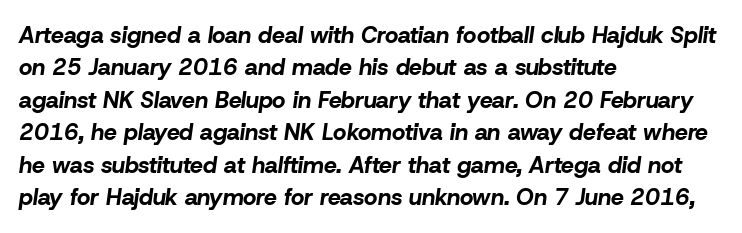
Q: Is the text bold? A: Yes.
Q: Is the text italic (slanted)? A: Yes, it leans right by about 8 degrees.
Q: Is the text underlined? A: No.
Q: How is the paragraph aligned? A: Left-aligned.
Q: Is the spacing between letters normal or unusually wide? A: Normal.
Q: Is the spacing between lines tight, normal or loose? A: Normal.
